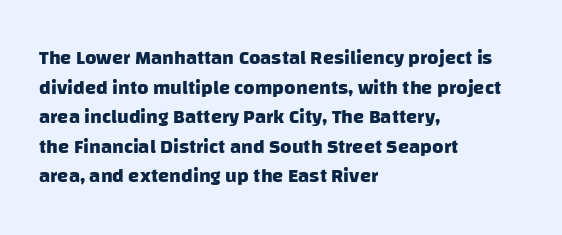
{"bold": "yes", "underline": "no", "align": "left", "line_spacing": "normal", "line_spacing_ratio": 1.48, "letter_spacing": "normal", "letter_spacing_em": 0.0, "glyph_px": 20}
